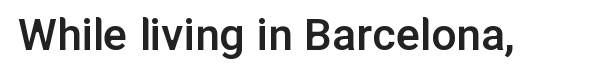
The image shows 50 px semibold sans-serif type, upright; set normal letter spacing, not underlined; low stroke contrast and a medium x-height.
